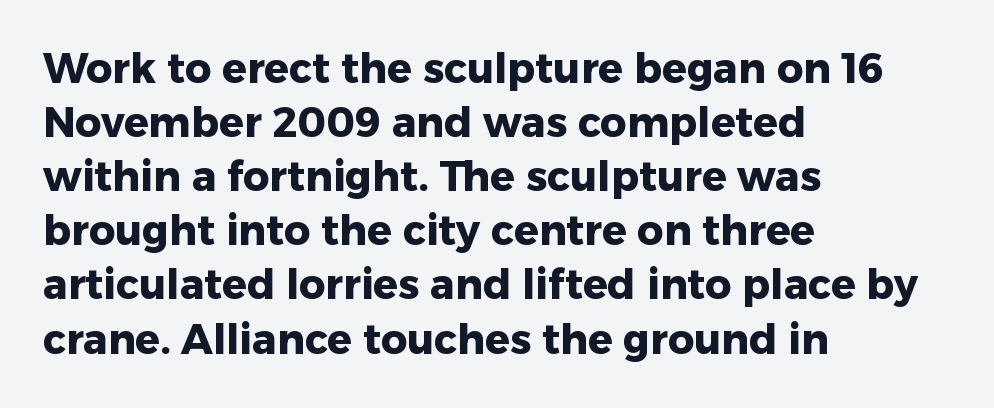
The image shows 41 px heavy sans-serif type, upright; set left-aligned, normal line spacing (1.32x), normal letter spacing, not underlined; low stroke contrast and a medium x-height.
